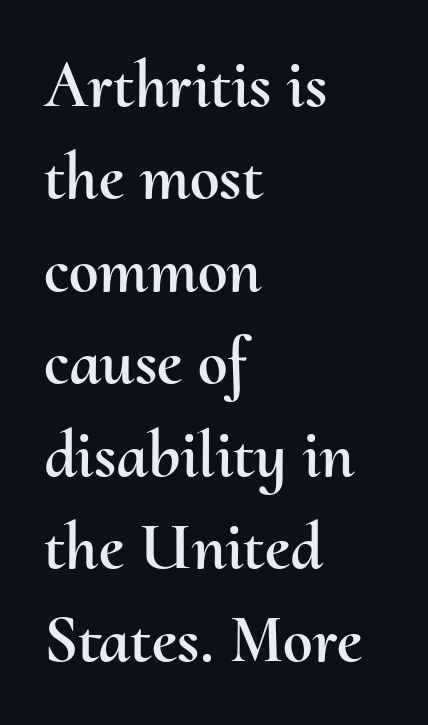
The image shows 67 px text type, upright; set left-aligned, normal line spacing (1.38x), normal letter spacing, not underlined; medium stroke contrast and a small x-height.
